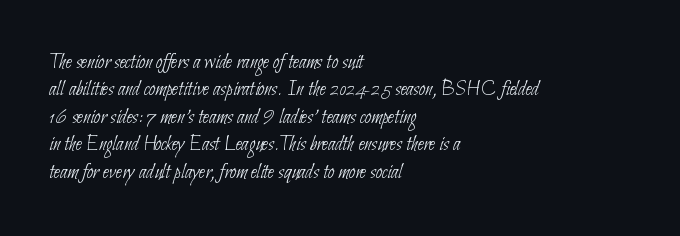
The image shows 22 px text type; set left-aligned, normal line spacing (1.25x), normal letter spacing, not underlined.
